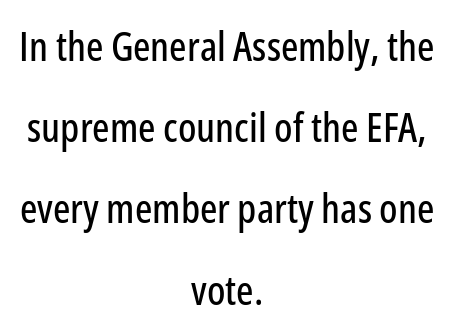
The image shows 41 px condensed sans-serif type, upright; set centered, loose line spacing (1.98x), normal letter spacing, not underlined; low stroke contrast and a medium x-height.
